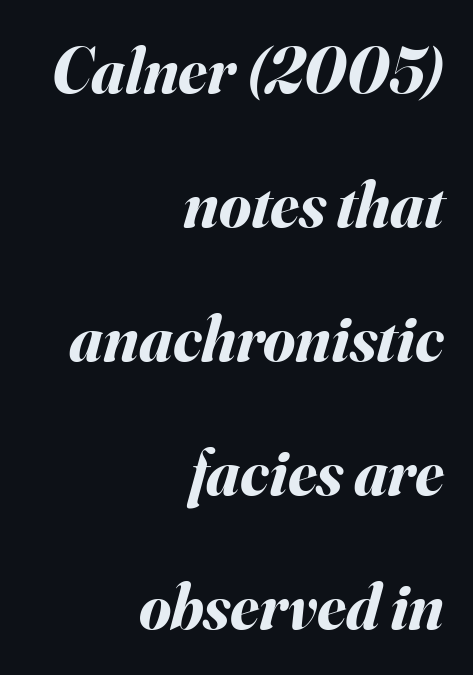
The image shows 65 px bold type, italic (leaning right); set right-aligned, loose line spacing (2.06x), normal letter spacing, not underlined; medium stroke contrast and a small x-height.
